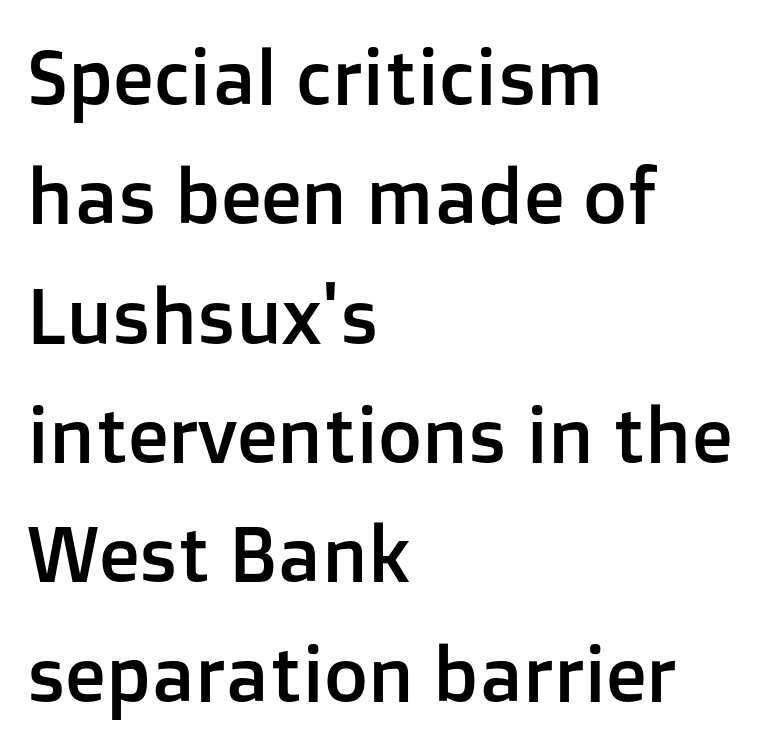
The image shows 76 px sans-serif type, upright; set left-aligned, normal line spacing (1.57x), normal letter spacing, not underlined; low stroke contrast and a medium x-height.
